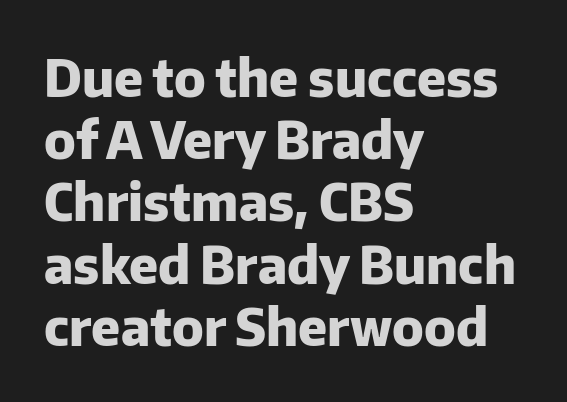
The image shows 51 px heavy sans-serif type, upright; set left-aligned, line spacing 1.22x, normal letter spacing, not underlined; low stroke contrast and a medium x-height.
